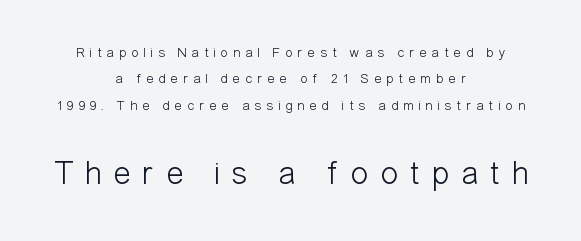
{"serif": "no", "italic": "no", "bold": "no", "weight": "light", "width": "condensed", "stroke_contrast": "low", "x_height": "medium", "monospaced": "no", "underline": "no", "align": "center", "line_spacing_ratio": 1.89, "letter_spacing": "wide", "letter_spacing_em": 0.35, "larger_block": "second", "size_ratio": 2.36, "glyph_px": 33}
